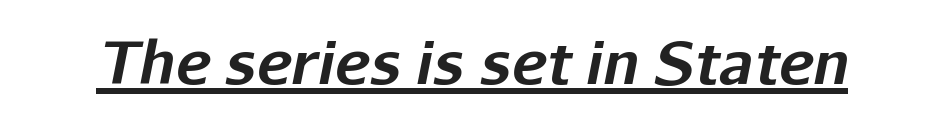
Q: Is the text bold? A: Yes.
Q: Is the text italic (slanted)? A: Yes, it leans right by about 11 degrees.
Q: Is the text underlined? A: Yes.
Q: Is the spacing between letters normal or unusually wide? A: Normal.
Q: Width (condensed, normal, or wide)? A: Normal.
Q: Stroke contrast? A: Low.
Q: x-height? A: Medium.
Q: Monospaced? A: No.
